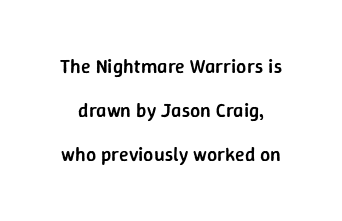
The image shows 20 px text type, upright; set loose line spacing (2.21x), normal letter spacing, not underlined.
